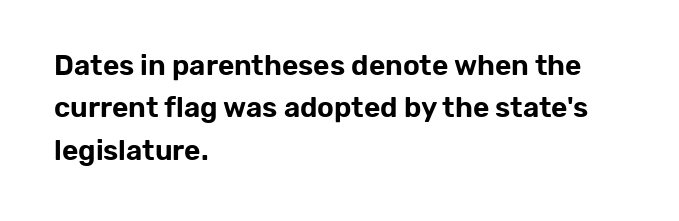
Q: Is the text italic (slanted)? A: No, it is upright.
Q: Is the typeface a serif or a sans-serif typeface? A: Sans-serif.
Q: Is the text underlined? A: No.
Q: How is the paragraph aligned? A: Left-aligned.
Q: Is the spacing between letters normal or unusually wide? A: Normal.
Q: Is the spacing between lines tight, normal or loose? A: Normal.
Q: Width (condensed, normal, or wide)? A: Normal.
Q: Stroke contrast? A: Low.
Q: x-height? A: Medium.
Q: Monospaced? A: No.
